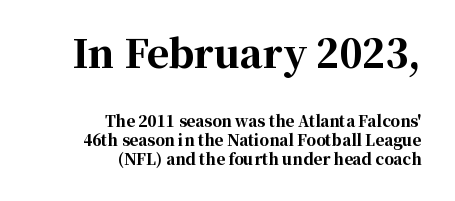
The image shows 38 px bold serif type, upright; set right-aligned, normal line spacing (1.27x), normal letter spacing, not underlined; the first (top) block is 2.53x larger; high stroke contrast and a medium x-height.
